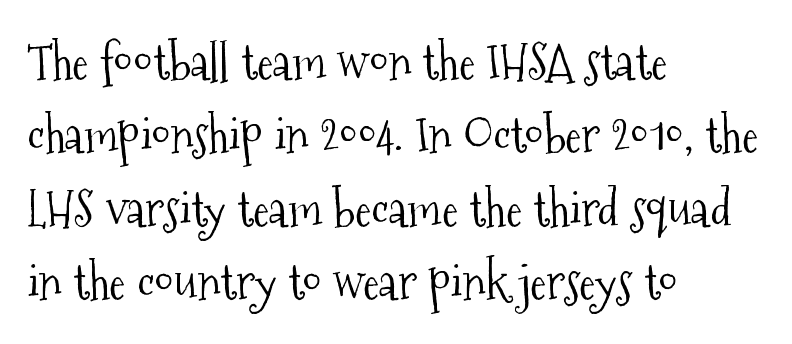
{"serif": "yes", "italic": "no", "bold": "no", "weight": "light", "width": "condensed", "stroke_contrast": "medium", "x_height": "medium", "monospaced": "no", "underline": "no", "align": "left", "line_spacing": "normal", "line_spacing_ratio": 1.5, "letter_spacing": "normal", "letter_spacing_em": 0.0, "glyph_px": 49}
